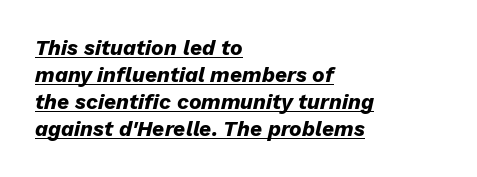
{"italic": "yes", "lean": "right", "slant_degrees": 13, "bold": "yes", "underline": "yes", "align": "left", "line_spacing": "normal", "line_spacing_ratio": 1.28, "letter_spacing": "normal", "letter_spacing_em": 0.0, "glyph_px": 21}
